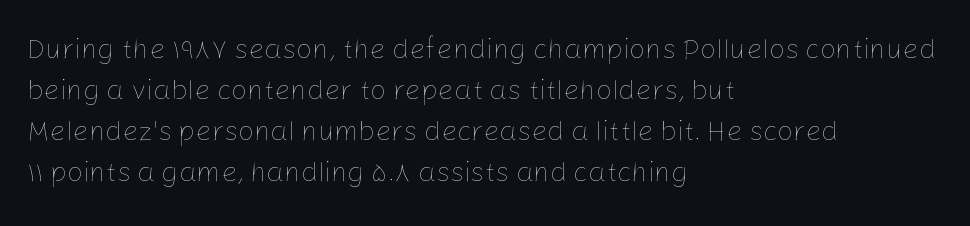
{"italic": "no", "bold": "no", "weight": "thin", "width": "normal", "stroke_contrast": "low", "x_height": "medium", "monospaced": "no", "underline": "no", "align": "left", "line_spacing": "normal", "line_spacing_ratio": 1.47, "letter_spacing": "normal", "letter_spacing_em": 0.0, "glyph_px": 28}
